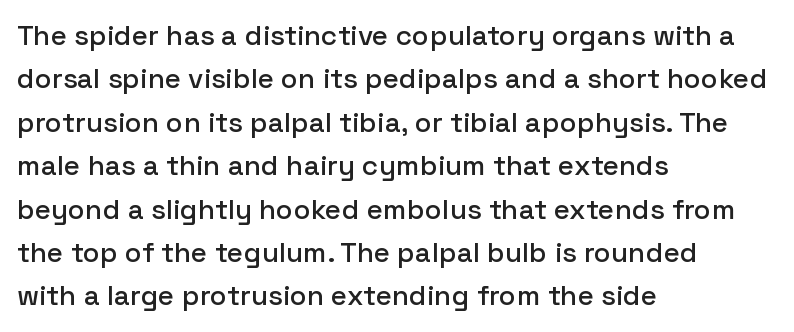
Characters remain perfectly vertical along every line. Looks like regular typesetting: each glyph gets only the width it needs. Stroke terminals: plain, sans-serif. The line-height multiplier appears to be the usual default.
